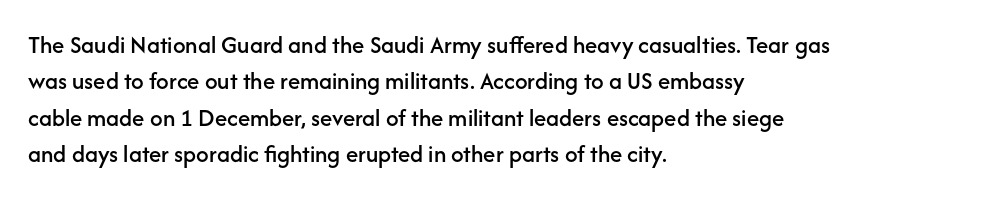
Plain, unruled lines of type. The type is set solid horizontally, with unmodified tracking. Tall strokes in this sample are plumb rather than angled. Regarding leading, the lines here are spaced in the standard way.
